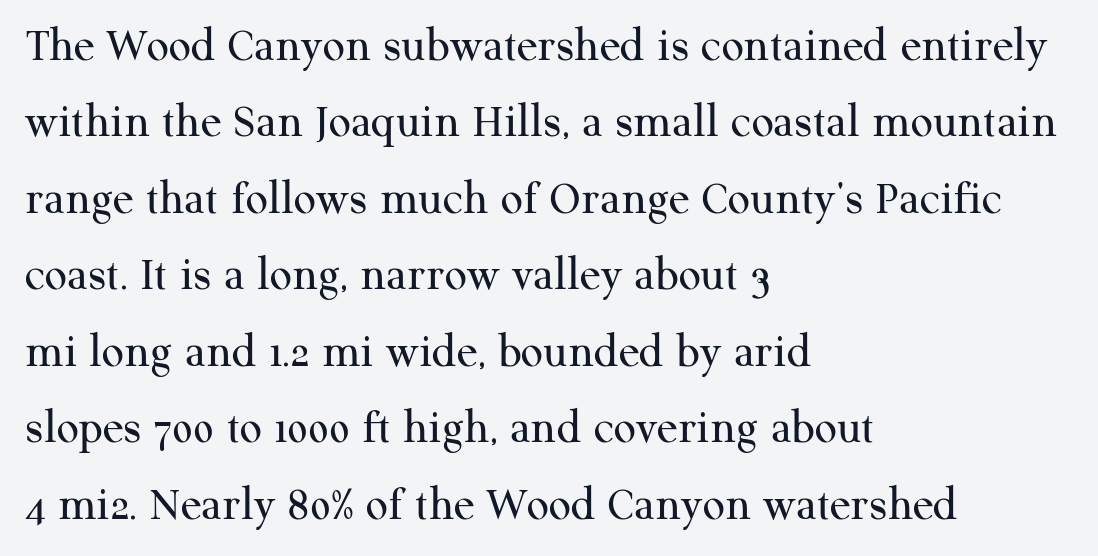
Serifs: yes, visible at the terminals of the letterforms. Tracking value appears to be zero — textbook default spacing. The letters advance in unequal steps, a hallmark of proportional type. Stroke thickness stays within the range of a standard reading face or lighter. Interline gaps are of average width in this sample.
